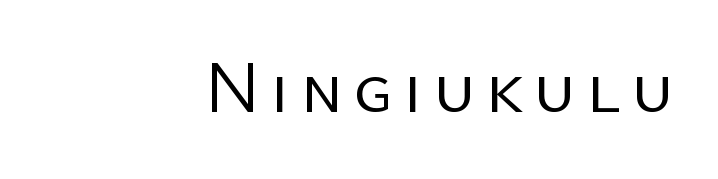
{"serif": "no", "italic": "no", "bold": "no", "weight": "regular", "width": "normal", "stroke_contrast": "low", "x_height": "medium", "monospaced": "no", "underline": "no", "align": "right", "glyph_px": 73}
